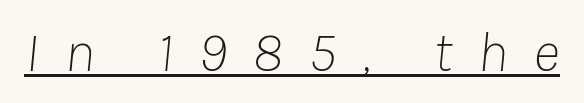
Q: Is the text bold? A: No.
Q: Is the text italic (slanted)? A: Yes, it leans right by about 8 degrees.
Q: Is the text underlined? A: Yes.
Q: Is the spacing between letters normal or unusually wide? A: Unusually wide.
Q: Width (condensed, normal, or wide)? A: Normal.
Q: Stroke contrast? A: Low.
Q: x-height? A: Medium.
Q: Monospaced? A: No.
